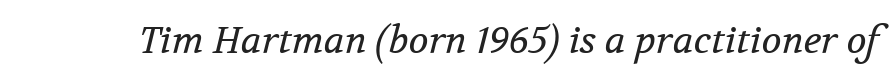
Q: Is the text bold? A: No.
Q: Is the text italic (slanted)? A: Yes, it leans right by about 12 degrees.
Q: Is the typeface a serif or a sans-serif typeface? A: Serif.
Q: Is the text underlined? A: No.
Q: Is the spacing between letters normal or unusually wide? A: Normal.
Q: Width (condensed, normal, or wide)? A: Normal.
Q: Stroke contrast? A: Medium.
Q: x-height? A: Medium.
Q: Monospaced? A: No.
